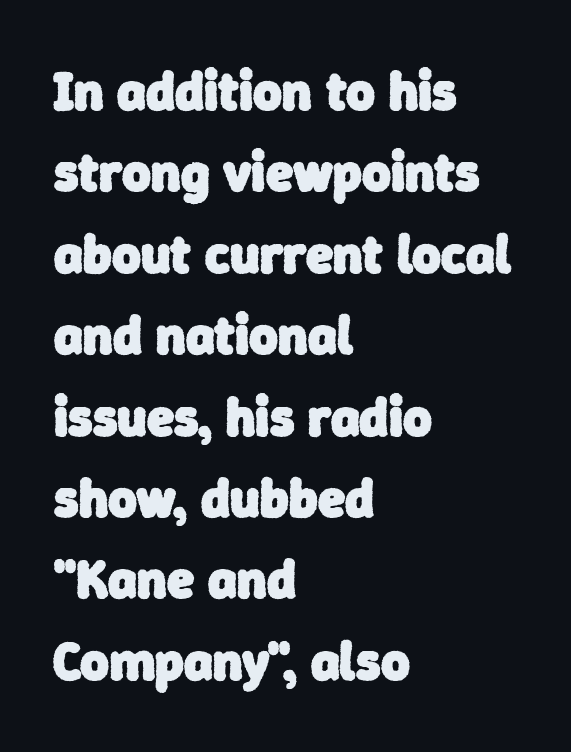
Q: Is the text bold? A: Yes.
Q: Is the typeface a serif or a sans-serif typeface? A: Sans-serif.
Q: Is the text underlined? A: No.
Q: How is the paragraph aligned? A: Left-aligned.
Q: Is the spacing between letters normal or unusually wide? A: Normal.
Q: Is the spacing between lines tight, normal or loose? A: Normal.
Q: Width (condensed, normal, or wide)? A: Normal.
Q: Stroke contrast? A: Low.
Q: x-height? A: Medium.
Q: Monospaced? A: No.
